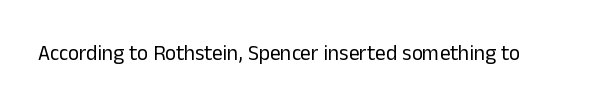
Q: Is the text bold? A: No.
Q: Is the text italic (slanted)? A: No, it is upright.
Q: Is the text underlined? A: No.
Q: Is the spacing between letters normal or unusually wide? A: Normal.
